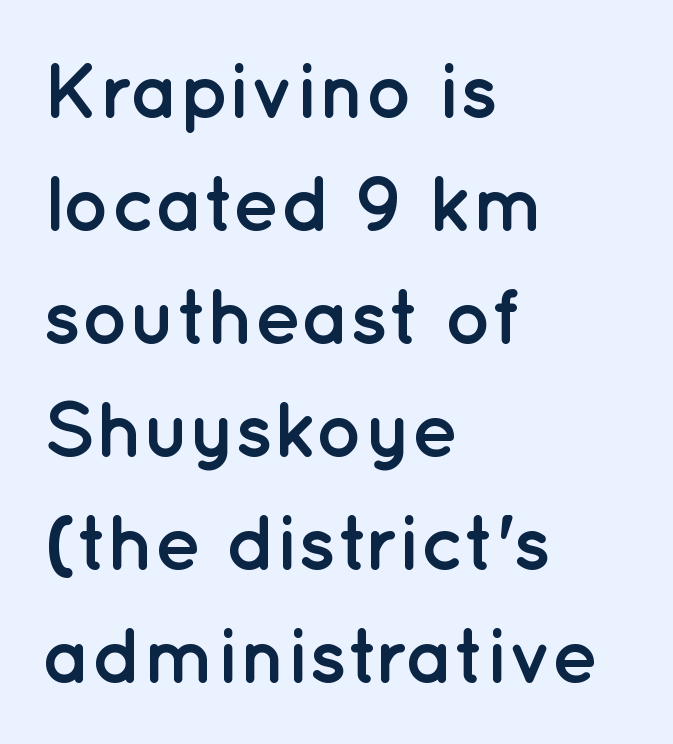
Q: Is the text bold? A: Yes.
Q: Is the text italic (slanted)? A: No, it is upright.
Q: Is the typeface a serif or a sans-serif typeface? A: Sans-serif.
Q: Is the text underlined? A: No.
Q: How is the paragraph aligned? A: Left-aligned.
Q: Is the spacing between letters normal or unusually wide? A: Normal.
Q: Is the spacing between lines tight, normal or loose? A: Normal.
Q: Width (condensed, normal, or wide)? A: Normal.
Q: Stroke contrast? A: Low.
Q: x-height? A: Medium.
Q: Monospaced? A: No.
